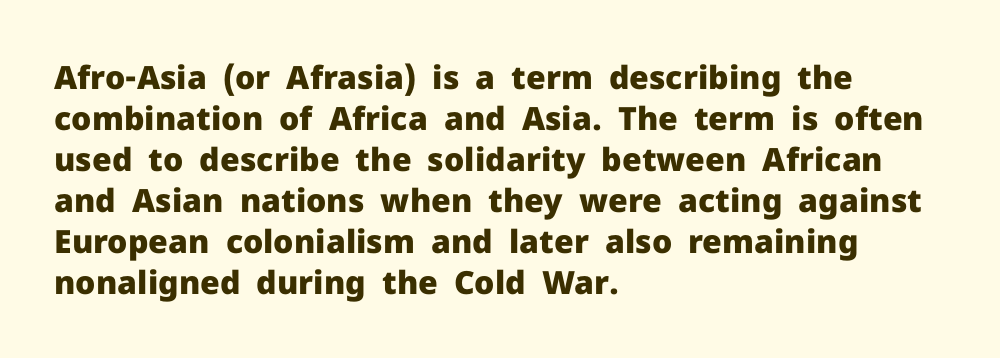
Q: Is the text bold? A: Yes.
Q: Is the text italic (slanted)? A: No, it is upright.
Q: Is the typeface a serif or a sans-serif typeface? A: Sans-serif.
Q: Is the text underlined? A: No.
Q: How is the paragraph aligned? A: Left-aligned.
Q: Is the spacing between letters normal or unusually wide? A: Normal.
Q: Is the spacing between lines tight, normal or loose? A: Normal.
Q: Width (condensed, normal, or wide)? A: Normal.
Q: Stroke contrast? A: Low.
Q: x-height? A: Medium.
Q: Monospaced? A: No.
